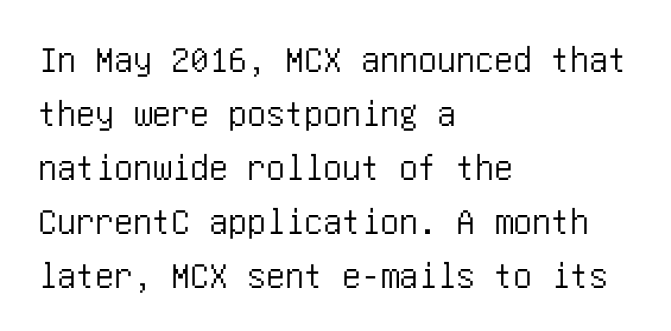
Anything drawn beneath the words? Only blank space. Is the block centered? No — it sits flush against the left margin. Does the leading feel generous? No, just average. Are there feet on the stems? There aren't — it's a sans. Default kerning and tracking; the words read as compact shapes.
